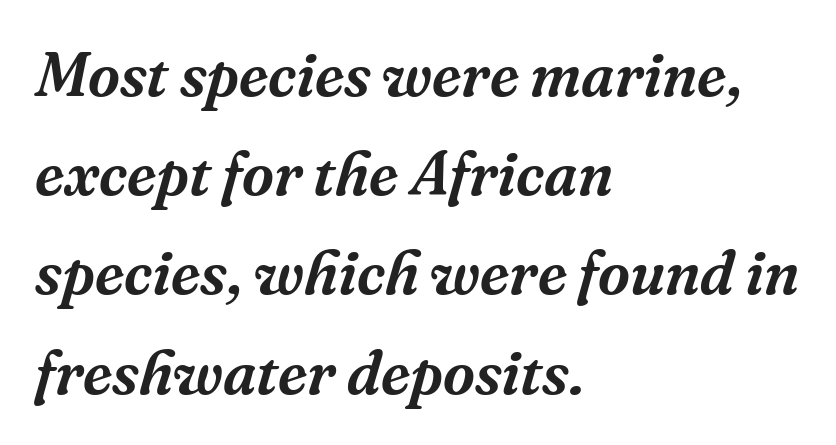
The image shows 62 px serif type, italic (leaning right); set left-aligned, normal line spacing (1.6x), normal letter spacing, not underlined; medium stroke contrast and a medium x-height.
